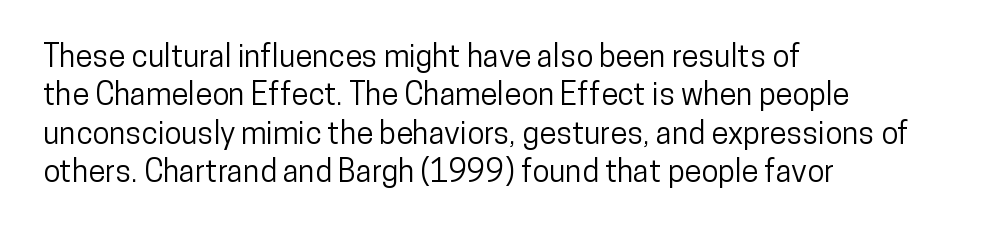
{"serif": "no", "italic": "no", "width": "condensed", "stroke_contrast": "low", "x_height": "medium", "monospaced": "no", "underline": "no", "align": "left", "line_spacing_ratio": 1.24, "letter_spacing": "normal", "letter_spacing_em": 0.0, "glyph_px": 31}
